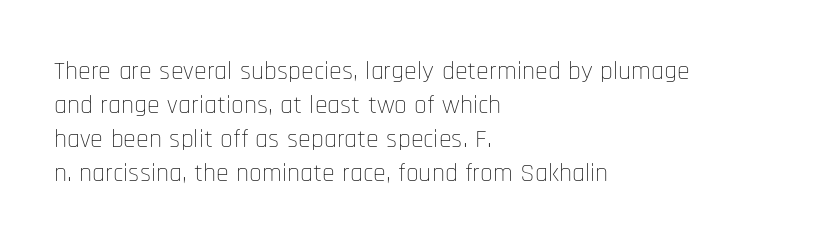
{"italic": "no", "bold": "no", "underline": "no", "align": "left", "line_spacing": "normal", "line_spacing_ratio": 1.31, "letter_spacing": "normal", "letter_spacing_em": 0.0, "glyph_px": 26}
